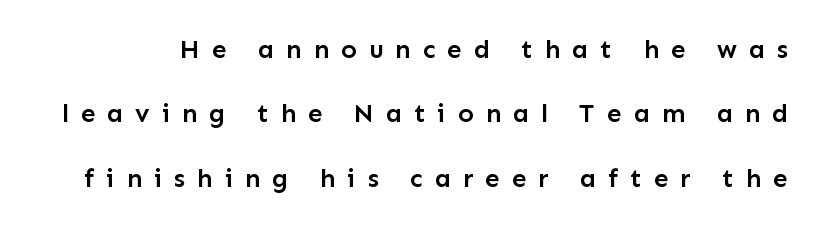
Summary of vertical rhythm: relaxed, with wide interline spacing. This rendering features lettering with no underline. Honestly, the letter spacing is so wide it's the main thing you notice. A typesetter would mark this as roman, not italic. Students, this is semibold: more ink than regular, less than bold.
